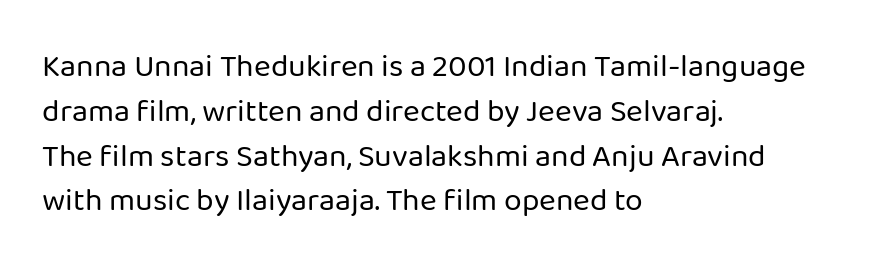
Do the characters align in a grid? No, the font is proportional. Leading matches the norm, producing a regular column. The ragged edge is on the right, which tells us the setting is flush left. Ink coverage per letter is moderate at most. Honestly, the letter spacing is just normal — you wouldn't notice it. Nope, no serifs anywhere on these letters.
